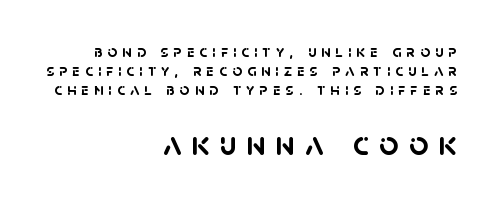
Q: Is the text bold? A: Yes.
Q: Is the typeface a serif or a sans-serif typeface? A: Sans-serif.
Q: Is the text underlined? A: No.
Q: How is the paragraph aligned? A: Right-aligned.
Q: Is the spacing between letters normal or unusually wide? A: Unusually wide.
Q: Is the spacing between lines tight, normal or loose? A: Tight.
Q: Which block of text is set in a larger size, the first (top) or the second (bottom)? A: The second (bottom) one.
Q: Width (condensed, normal, or wide)? A: Normal.
Q: Stroke contrast? A: Low.
Q: x-height? A: Large.
Q: Monospaced? A: No.
